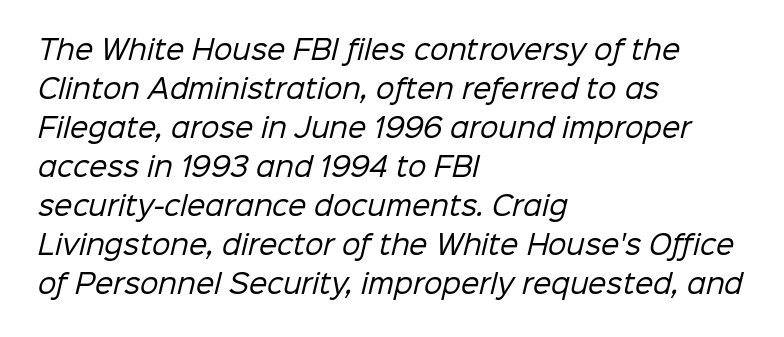
The image shows 26 px text type; set left-aligned, normal line spacing (1.5x), normal letter spacing, not underlined.
